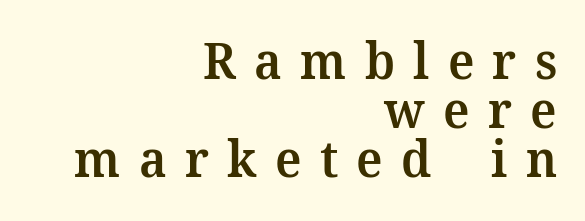
Q: Is the text bold? A: Semi-bold.
Q: Is the text italic (slanted)? A: No, it is upright.
Q: Is the typeface a serif or a sans-serif typeface? A: Serif.
Q: Is the text underlined? A: No.
Q: How is the paragraph aligned? A: Right-aligned.
Q: Is the spacing between letters normal or unusually wide? A: Unusually wide.
Q: Is the spacing between lines tight, normal or loose? A: Tight.
Q: Width (condensed, normal, or wide)? A: Normal.
Q: Stroke contrast? A: Medium.
Q: x-height? A: Medium.
Q: Monospaced? A: No.
